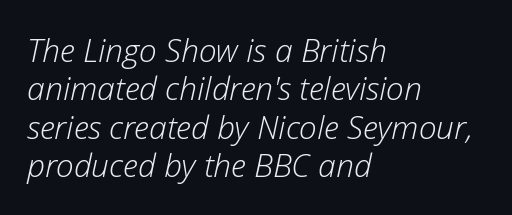
Q: Is the text bold? A: No.
Q: Is the text italic (slanted)? A: Yes, it leans right by about 12 degrees.
Q: Is the text underlined? A: No.
Q: How is the paragraph aligned? A: Left-aligned.
Q: Is the spacing between letters normal or unusually wide? A: Normal.
Q: Width (condensed, normal, or wide)? A: Normal.
Q: Stroke contrast? A: Low.
Q: x-height? A: Medium.
Q: Monospaced? A: No.
